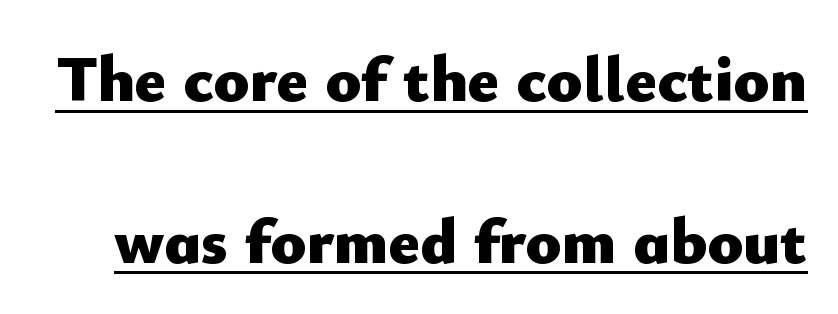
{"serif": "no", "italic": "no", "bold": "yes", "weight": "heavy", "width": "normal", "stroke_contrast": "low", "x_height": "small", "monospaced": "no", "underline": "yes", "line_spacing": "loose", "line_spacing_ratio": 2.45, "letter_spacing": "normal", "letter_spacing_em": 0.0, "glyph_px": 66}
